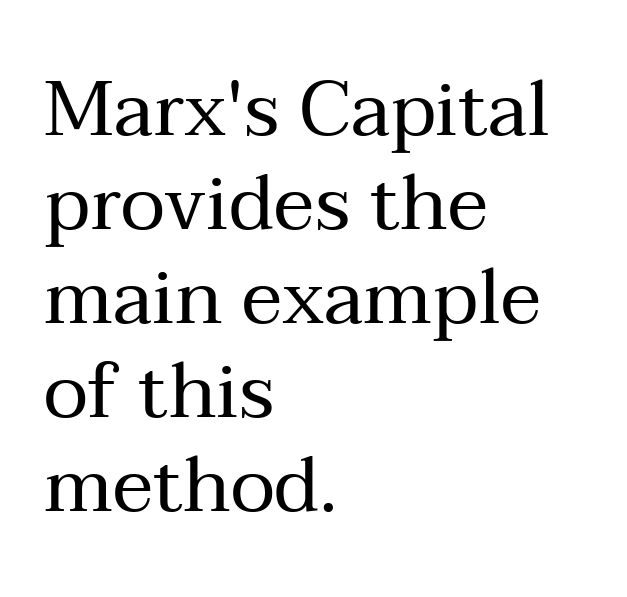
Just letters on the line, the space beneath them empty. Examine the stroke ends and you'll spot serifs. Each line starts at the same left margin while the right side varies. Is the letter spacing exaggerated? No — it looks like the ordinary default. Varying glyph widths throughout — classic text-font behaviour.
